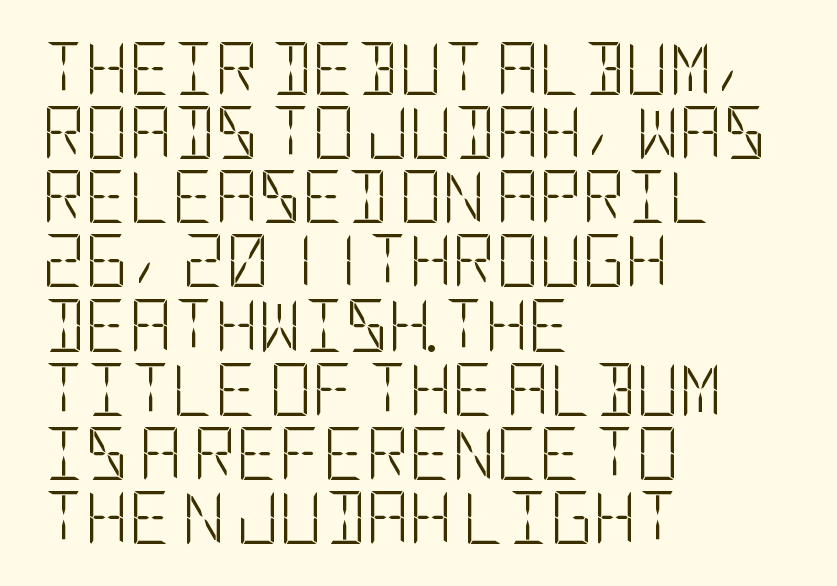
Q: Is the text bold? A: No.
Q: Is the text italic (slanted)? A: No, it is upright.
Q: Is the typeface a serif or a sans-serif typeface? A: Sans-serif.
Q: Is the text underlined? A: No.
Q: How is the paragraph aligned? A: Left-aligned.
Q: Is the spacing between letters normal or unusually wide? A: Normal.
Q: Width (condensed, normal, or wide)? A: Condensed.
Q: Stroke contrast? A: Low.
Q: x-height? A: Large.
